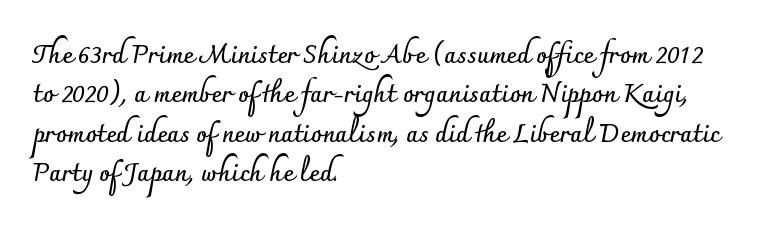
The image shows 25 px bold type; set left-aligned, normal line spacing (1.58x), normal letter spacing, not underlined.
